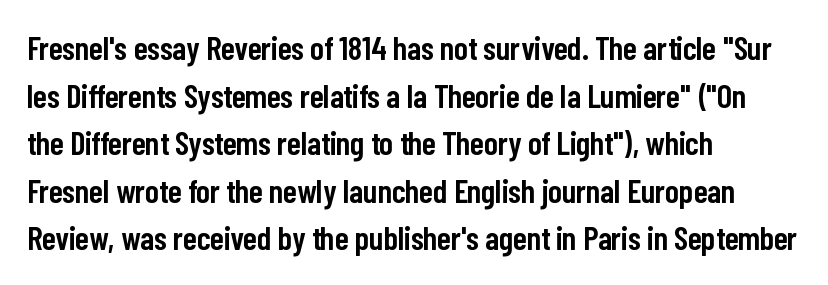
Characters remain perfectly vertical along every line. Honestly, the row spacing looks completely unremarkable. Compared with an ordinary text face, these strokes are moderately heavier — a semibold. These lines are rendered in a variable-pitch font.
